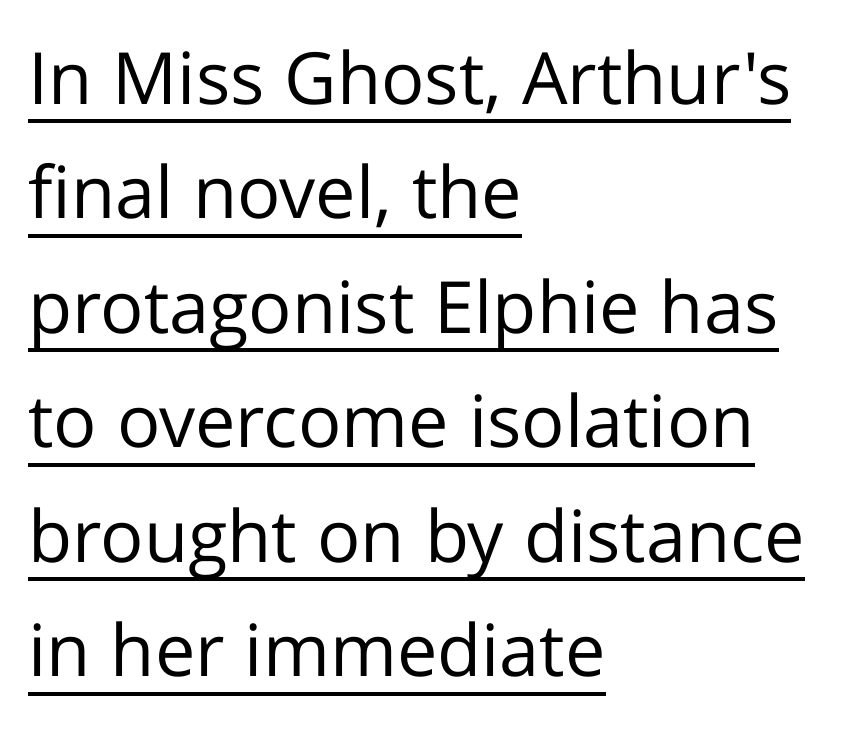
Q: Is the text bold? A: No.
Q: Is the text italic (slanted)? A: No, it is upright.
Q: Is the typeface a serif or a sans-serif typeface? A: Sans-serif.
Q: Is the text underlined? A: Yes.
Q: How is the paragraph aligned? A: Left-aligned.
Q: Is the spacing between letters normal or unusually wide? A: Normal.
Q: Is the spacing between lines tight, normal or loose? A: Normal.
Q: Width (condensed, normal, or wide)? A: Normal.
Q: Stroke contrast? A: Low.
Q: x-height? A: Medium.
Q: Monospaced? A: No.
